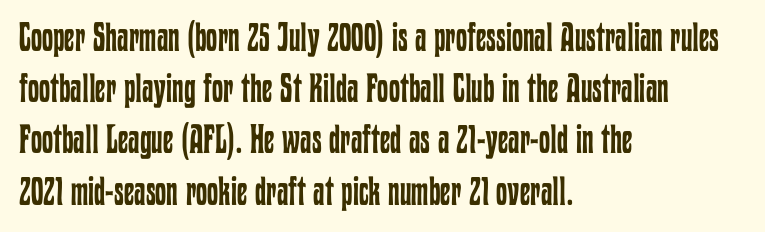
{"italic": "no", "bold": "no", "weight": "regular", "width": "condensed", "stroke_contrast": "low", "x_height": "medium", "monospaced": "no", "underline": "no", "align": "left", "line_spacing": "normal", "line_spacing_ratio": 1.28, "letter_spacing": "normal", "letter_spacing_em": 0.0, "glyph_px": 40}
